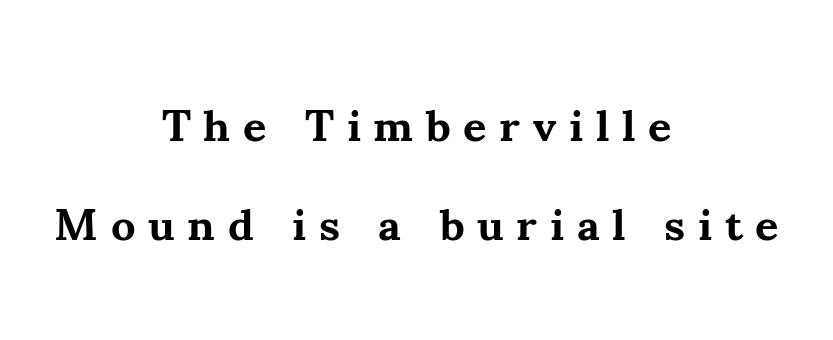
Q: Is the text bold? A: Yes.
Q: Is the text italic (slanted)? A: No, it is upright.
Q: Is the typeface a serif or a sans-serif typeface? A: Serif.
Q: Is the text underlined? A: No.
Q: How is the paragraph aligned? A: Centered.
Q: Is the spacing between letters normal or unusually wide? A: Unusually wide.
Q: Is the spacing between lines tight, normal or loose? A: Loose.
Q: Width (condensed, normal, or wide)? A: Normal.
Q: Stroke contrast? A: Medium.
Q: x-height? A: Small.
Q: Monospaced? A: No.
